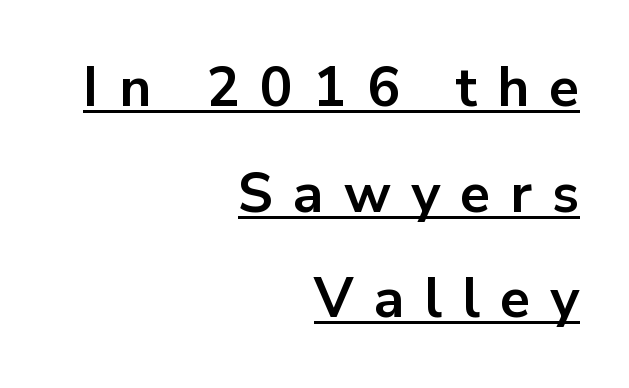
The image shows 55 px bold sans-serif type, upright; set right-aligned, loose line spacing (1.92x), unusually wide letter spacing (+0.37 em), underlined; low stroke contrast and a medium x-height.
